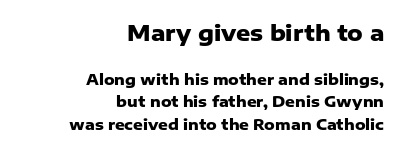
As a designer I'd log this as weight 700, bold. The horizontal fit of the characters is conventional and even. The more generous point size was reserved for the upper chunk. Type without underlining. These lines were composed using upright roman letters.
